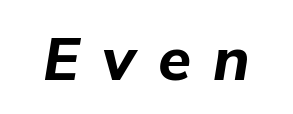
Q: Is the text bold? A: Yes.
Q: Is the text italic (slanted)? A: Yes, it leans right by about 9 degrees.
Q: Is the text underlined? A: No.
Q: Is the spacing between letters normal or unusually wide? A: Unusually wide.
Q: Width (condensed, normal, or wide)? A: Normal.
Q: Stroke contrast? A: Low.
Q: x-height? A: Medium.
Q: Monospaced? A: No.
